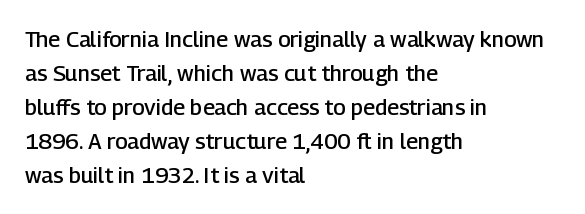
Students, note that the glyphs here touch the page at normal intervals. The line-height multiplier appears to be the usual default. Horizontal alignment here is leftward, the default for most running prose. Descenders are the only things crossing below the line. A bit beefed up — I'd call it semibold rather than bold. You can tell it's not italic because the verticals are truly vertical.
